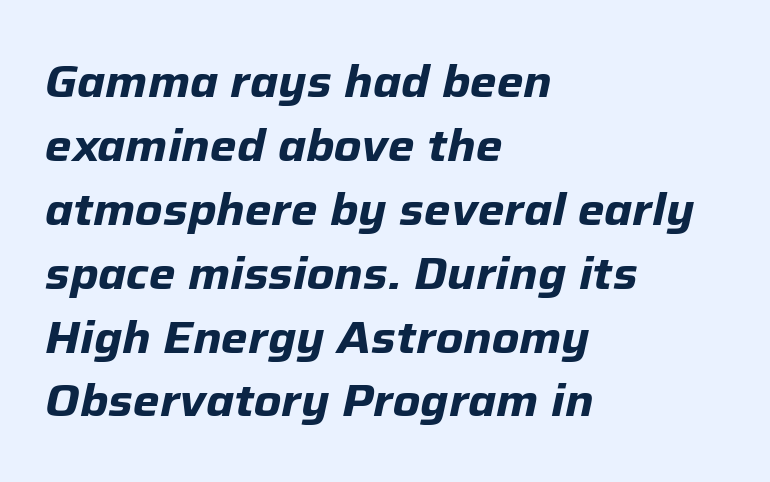
The image shows 45 px bold type, italic (leaning right); set left-aligned, normal line spacing (1.42x), normal letter spacing, not underlined; low stroke contrast and a medium x-height.
